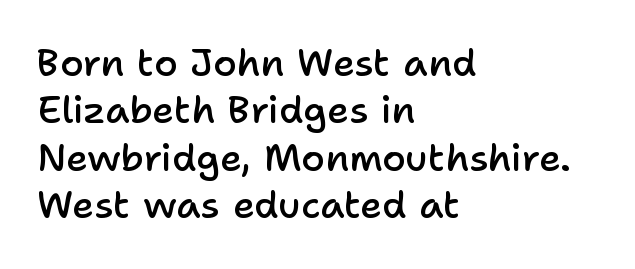
The image shows 38 px semibold sans-serif type, upright; set left-aligned, normal line spacing (1.25x), normal letter spacing, not underlined; low stroke contrast and a medium x-height.
